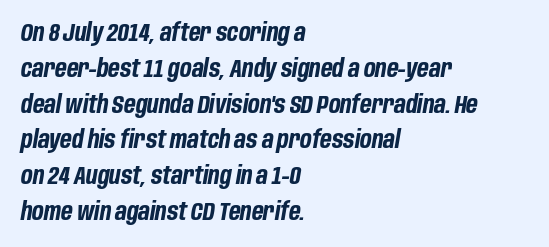
Students, observe: this is what conventionally led text looks like. Yep, that's italic — everything's leaning. Nothing unusual about the tracking: characters are spaced as the font intends. Notice how the passage keeps a crisp vertical edge on the left only.
